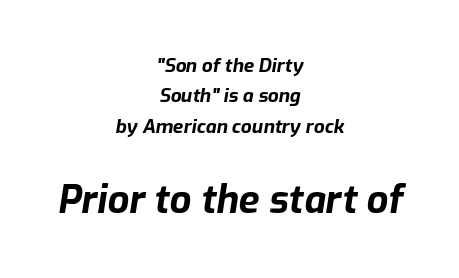
Reading down the column, the eye jumps a familiar distance to each next line. Whoever set this made the second block the dominant, larger element. In terms of letterspacing, this is plain default setting. The typography opts for an oblique posture over an upright one.
